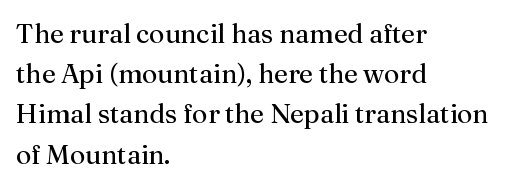
{"italic": "no", "bold": "no", "underline": "no", "align": "left", "line_spacing": "normal", "line_spacing_ratio": 1.49, "letter_spacing": "normal", "letter_spacing_em": 0.0, "glyph_px": 27}
